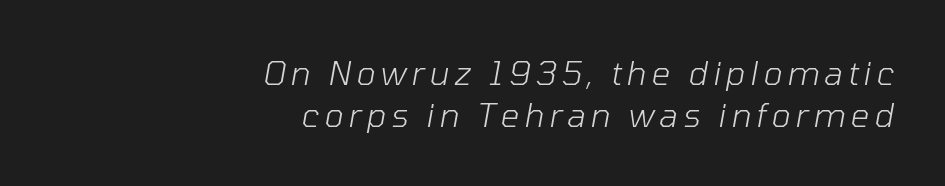
Q: Is the text bold? A: No.
Q: Is the text italic (slanted)? A: Yes, it leans right by about 10 degrees.
Q: Is the text underlined? A: No.
Q: How is the paragraph aligned? A: Right-aligned.
Q: Is the spacing between lines tight, normal or loose? A: Normal.
Q: Width (condensed, normal, or wide)? A: Normal.
Q: Stroke contrast? A: Low.
Q: x-height? A: Medium.
Q: Monospaced? A: No.
